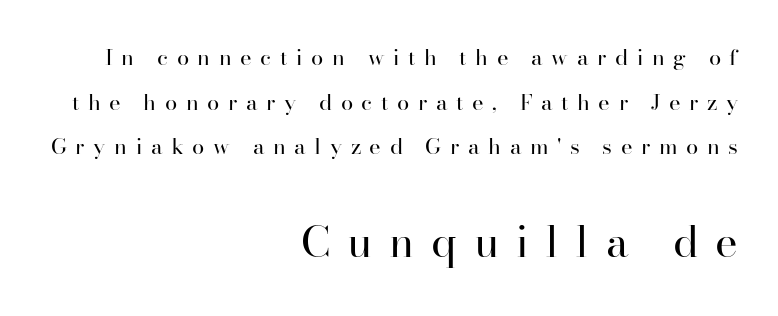
Q: Is the text bold? A: No.
Q: Is the text italic (slanted)? A: No, it is upright.
Q: Is the typeface a serif or a sans-serif typeface? A: Serif.
Q: Is the text underlined? A: No.
Q: How is the paragraph aligned? A: Right-aligned.
Q: Is the spacing between letters normal or unusually wide? A: Unusually wide.
Q: Is the spacing between lines tight, normal or loose? A: Loose.
Q: Which block of text is set in a larger size, the first (top) or the second (bottom)? A: The second (bottom) one.
Q: Width (condensed, normal, or wide)? A: Normal.
Q: Stroke contrast? A: High.
Q: x-height? A: Small.
Q: Monospaced? A: No.
